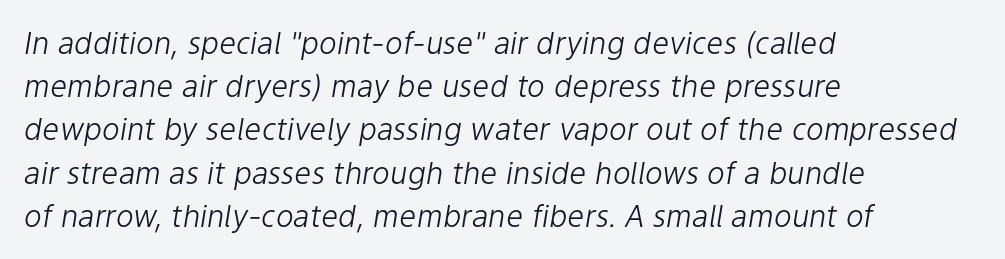
The image shows 30 px light type, italic (leaning right); set left-aligned, normal line spacing (1.44x), normal letter spacing, not underlined; low stroke contrast and a medium x-height.
